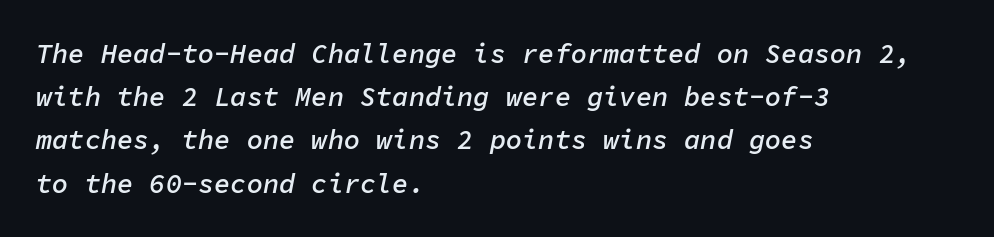
Is the type bold? Partly — it's a semibold, heavier than regular but not fully bold. Caption: standard tracking, unaltered. This rendering features lettering with no underline. Vertical spacing — default. The compositor pushed each line to the left boundary.
